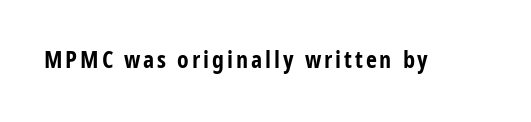
{"italic": "no", "bold": "yes", "underline": "no", "glyph_px": 24}
